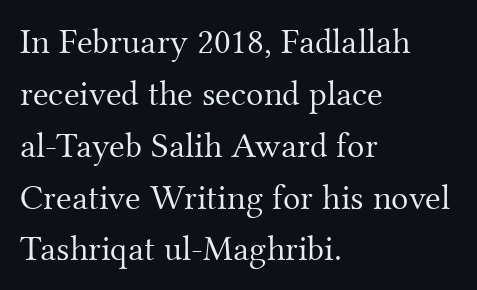
Quick note: underline off. Upright lettering throughout. The letters advance in unequal steps, a hallmark of proportional type. The tracking reads as untouched default to a designer's eye. Teacher's note: observe the even left margin — that is flush-left alignment. The face used here is seriffed, in the tradition of book romans.
